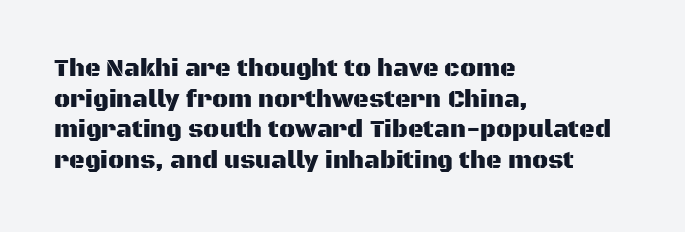
The image shows 24 px text type, upright; set left-aligned, normal line spacing (1.28x), normal letter spacing, not underlined.
